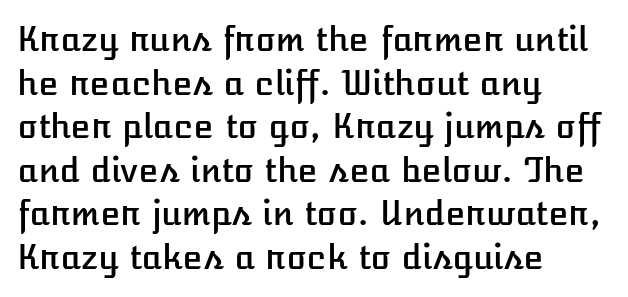
{"italic": "no", "width": "normal", "stroke_contrast": "low", "x_height": "medium", "monospaced": "no", "underline": "no", "align": "left", "line_spacing": "normal", "line_spacing_ratio": 1.32, "letter_spacing": "normal", "letter_spacing_em": 0.0, "glyph_px": 33}
